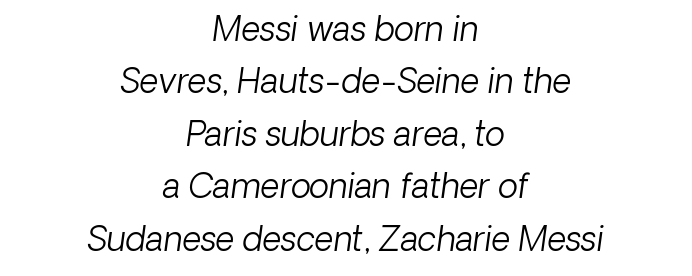
{"italic": "yes", "lean": "right", "slant_degrees": 8, "bold": "no", "weight": "light", "width": "normal", "stroke_contrast": "low", "x_height": "medium", "monospaced": "no", "underline": "no", "align": "center", "line_spacing": "normal", "line_spacing_ratio": 1.59, "letter_spacing": "normal", "letter_spacing_em": 0.0, "glyph_px": 33}
